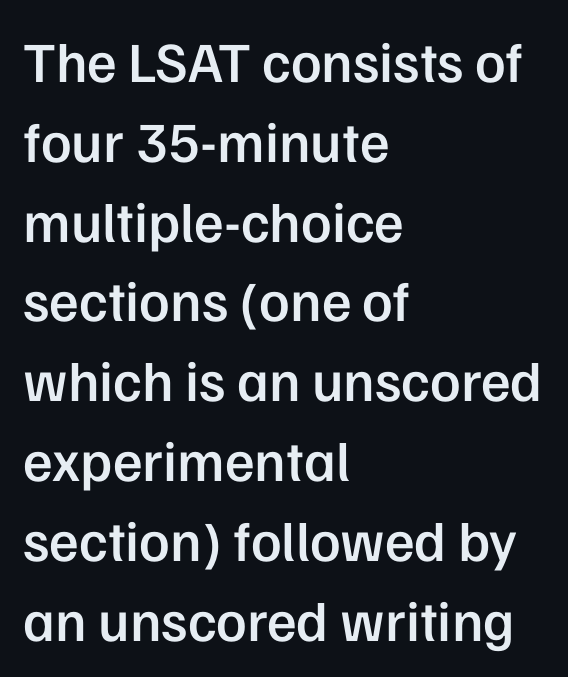
In CSS terms this would be text-align: left. A typesetter would call this proportional, since set widths differ per character. This is moderately heavy type, rendered in semibold. Stroke terminals: plain, sans-serif.
